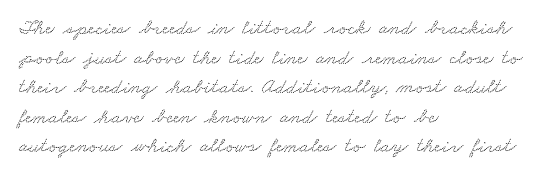
{"underline": "no", "align": "left", "line_spacing": "normal", "line_spacing_ratio": 1.41, "letter_spacing": "normal", "letter_spacing_em": 0.0, "glyph_px": 21}
